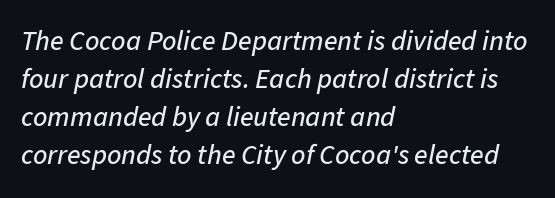
There's an unmistakable incline to the writing here. This block has exactly the height ordinary leading produces. Quick note: underline off. The rendering uses natural spacing where letterforms have individual widths.
